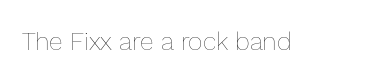
The image shows 25 px text type, upright; set normal letter spacing, not underlined.
